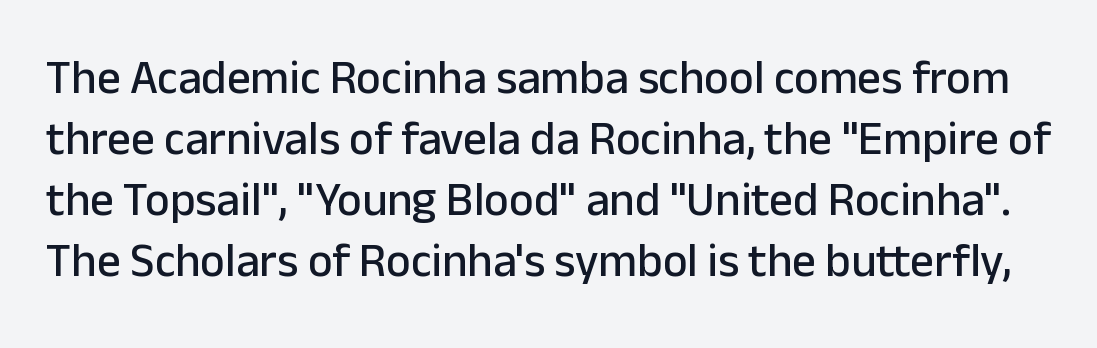
{"serif": "no", "italic": "no", "width": "normal", "stroke_contrast": "low", "x_height": "medium", "monospaced": "no", "underline": "no", "line_spacing": "normal", "line_spacing_ratio": 1.3, "letter_spacing": "normal", "letter_spacing_em": 0.0, "glyph_px": 47}
